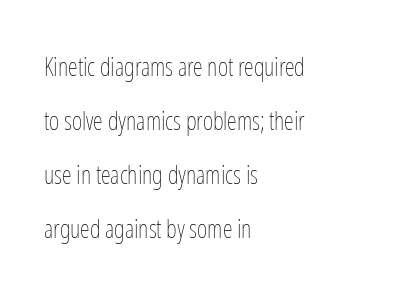
The image shows 25 px text type, upright; set left-aligned, loose line spacing (2.16x), normal letter spacing, not underlined.
